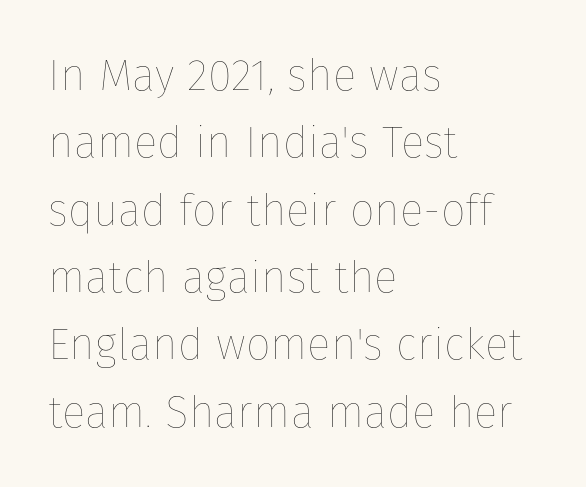
The image shows 44 px thin type, upright; set left-aligned, normal line spacing (1.53x), normal letter spacing, not underlined; low stroke contrast and a medium x-height.
